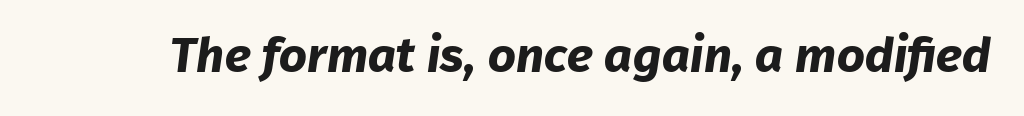
The image shows 49 px bold sans-serif type; set normal letter spacing, not underlined; low stroke contrast and a medium x-height.
